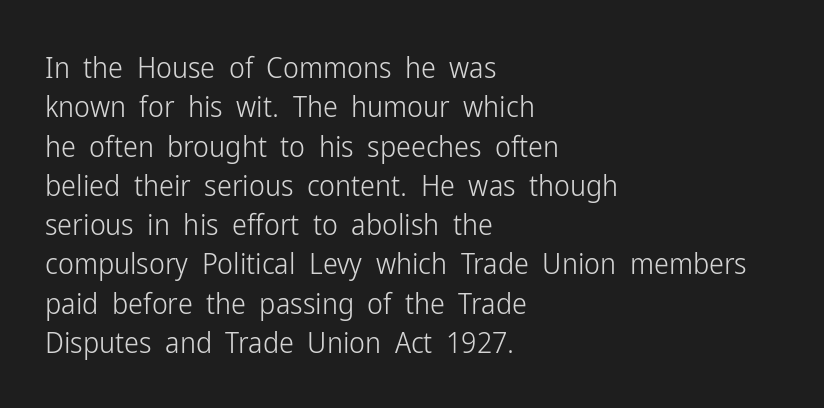
Students, note that the glyphs here touch the page at normal intervals. It's the straight-up-and-down kind of type. No letter is thick-stroked: the sample isn't bold. Typeset ragged right — the left edge is the straight one. Lines of text with bare space underneath.
